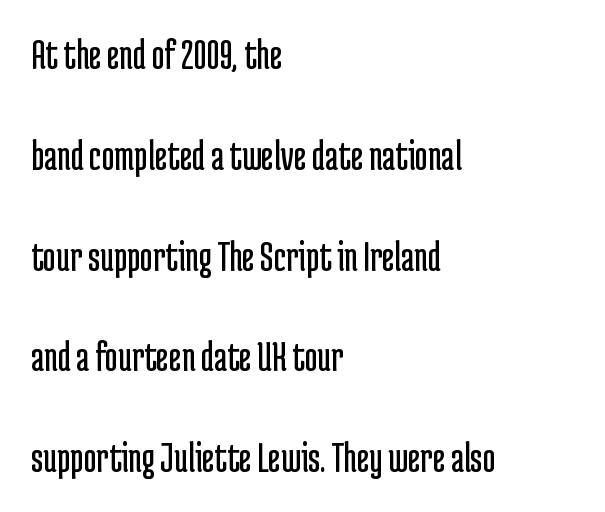
{"serif": "no", "italic": "no", "bold": "no", "weight": "regular", "width": "condensed", "stroke_contrast": "low", "x_height": "medium", "monospaced": "no", "underline": "no", "align": "left", "line_spacing": "loose", "line_spacing_ratio": 2.29, "letter_spacing": "normal", "letter_spacing_em": 0.0, "glyph_px": 44}
